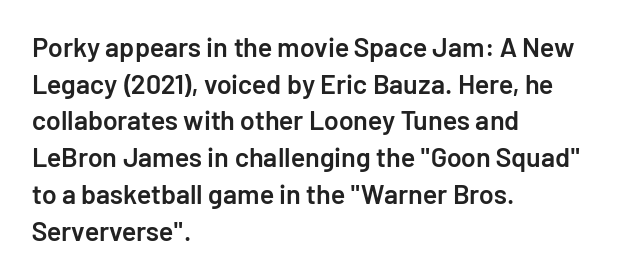
{"italic": "no", "bold": "semi", "underline": "no", "align": "left", "line_spacing": "normal", "line_spacing_ratio": 1.36, "letter_spacing": "normal", "letter_spacing_em": 0.0, "glyph_px": 27}
